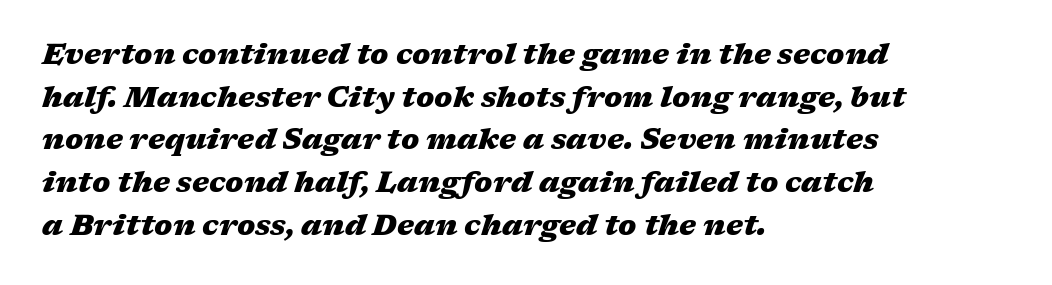
{"italic": "yes", "lean": "right", "slant_degrees": 17, "bold": "yes", "weight": "heavy", "width": "wide", "stroke_contrast": "medium", "x_height": "medium", "monospaced": "no", "underline": "no", "align": "left", "line_spacing": "normal", "line_spacing_ratio": 1.47, "letter_spacing": "normal", "letter_spacing_em": 0.0, "glyph_px": 29}
